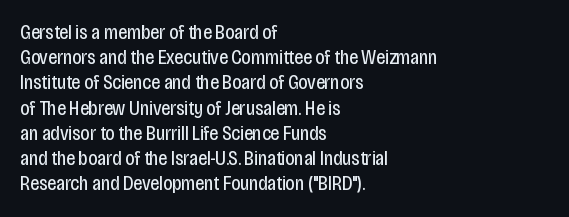
The image shows 20 px text type, upright; set left-aligned, normal line spacing (1.26x), normal letter spacing, not underlined.
